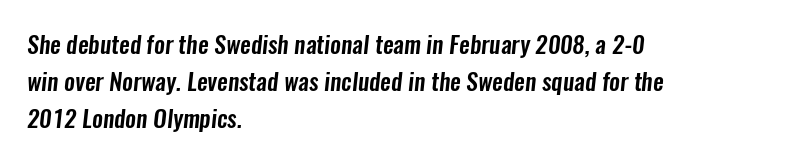
The lines in this sample share a left origin and differ only in where they stop. Evenly set lines give the paragraph a standard silhouette. The specimen omits any rule beneath the text block's lines. How are the letters spaced? Ordinarily, with no added tracking.
